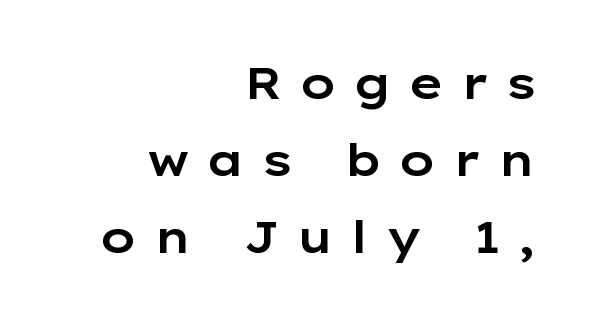
Q: Is the text italic (slanted)? A: No, it is upright.
Q: Is the typeface a serif or a sans-serif typeface? A: Sans-serif.
Q: Is the text underlined? A: No.
Q: How is the paragraph aligned? A: Right-aligned.
Q: Is the spacing between letters normal or unusually wide? A: Unusually wide.
Q: Width (condensed, normal, or wide)? A: Wide.
Q: Stroke contrast? A: Low.
Q: x-height? A: Medium.
Q: Monospaced? A: No.
